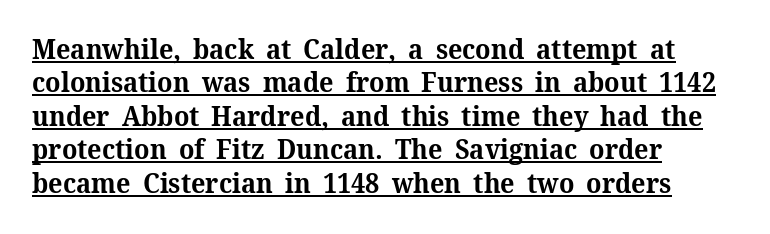
Nope, not italic — everything's standing straight. A full-strength bold gives these letters their thick strokes. Each line of the rendering has a horizontal stroke beneath the glyphs. Left-aligned paragraph, ragged on the right. Nothing unusual about the tracking: characters are spaced as the font intends.
